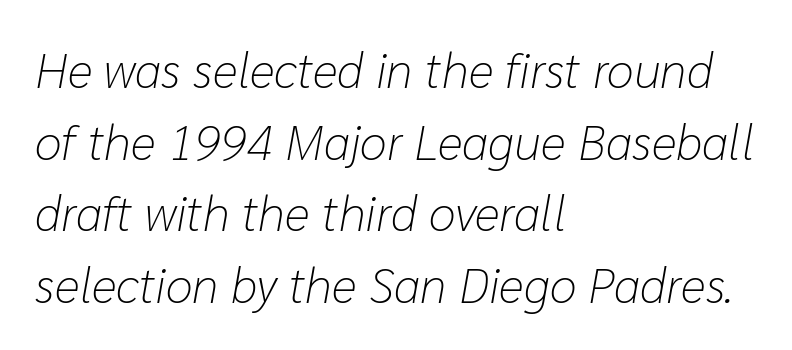
The image shows 49 px light type, italic (leaning right); set left-aligned, normal line spacing (1.46x), normal letter spacing, not underlined; low stroke contrast and a medium x-height.
